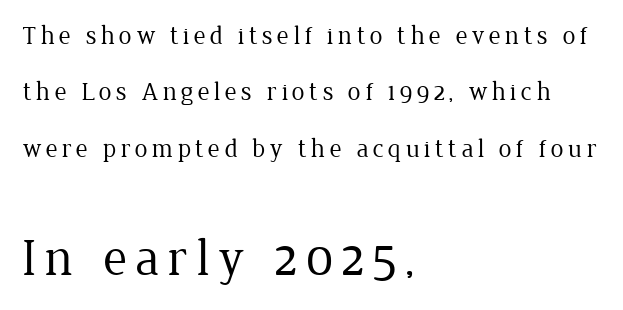
{"serif": "yes", "italic": "no", "bold": "no", "weight": "regular", "width": "normal", "stroke_contrast": "low", "x_height": "medium", "monospaced": "no", "underline": "no", "align": "left", "line_spacing": "loose", "line_spacing_ratio": 2.17, "larger_block": "second", "size_ratio": 2.0, "glyph_px": 52}
